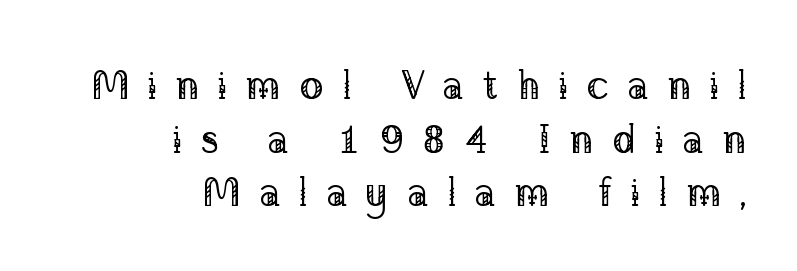
The image shows 40 px regular-weight serif type, upright; set right-aligned, normal line spacing (1.34x), unusually wide letter spacing (+0.46 em), not underlined; low stroke contrast and a medium x-height.
